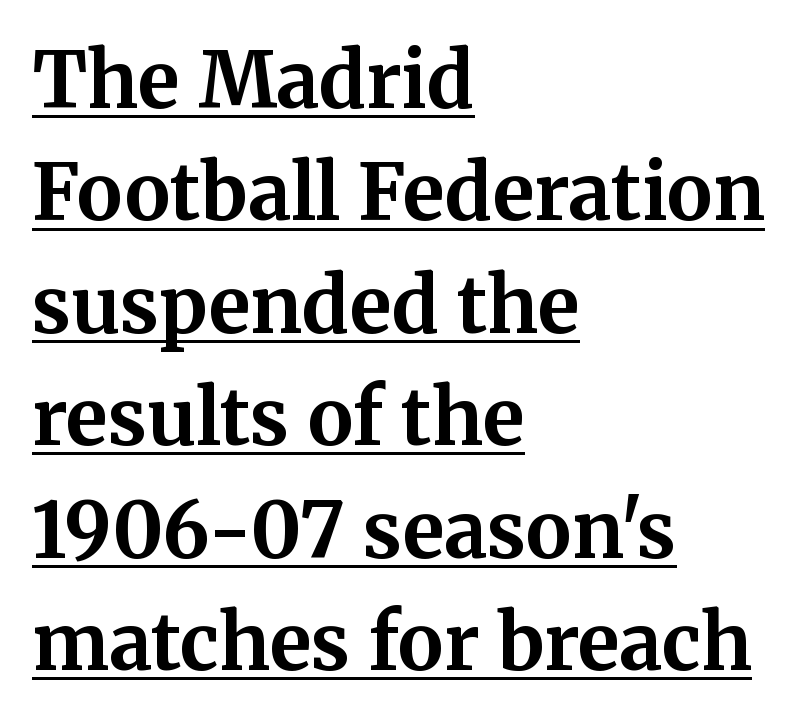
The image shows 77 px bold serif type, upright; set left-aligned, normal line spacing (1.46x), normal letter spacing, underlined; medium stroke contrast and a medium x-height.
